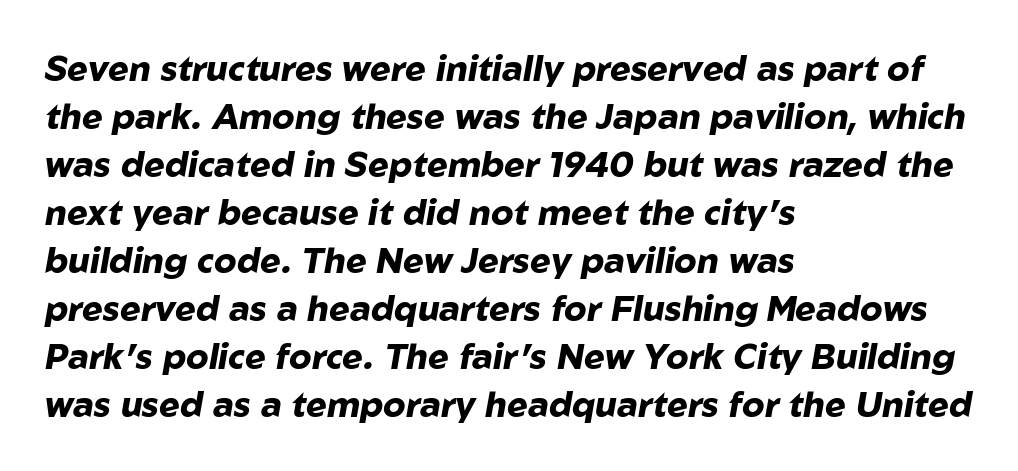
No extra tracking has been applied to these lines. These lines sit exactly where default settings would place them. The gap between lines stays unmarked. Students, this is bold: see how much ink each stroke carries. The whole block is typeset with a tilt.
